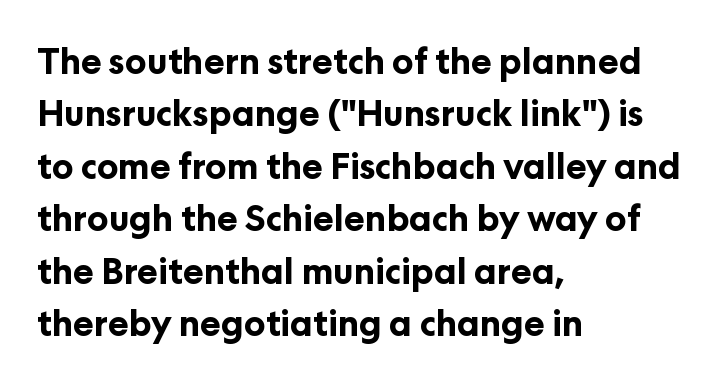
Q: Is the text bold? A: Yes.
Q: Is the text italic (slanted)? A: No, it is upright.
Q: Is the typeface a serif or a sans-serif typeface? A: Sans-serif.
Q: Is the text underlined? A: No.
Q: How is the paragraph aligned? A: Left-aligned.
Q: Is the spacing between letters normal or unusually wide? A: Normal.
Q: Is the spacing between lines tight, normal or loose? A: Normal.
Q: Width (condensed, normal, or wide)? A: Normal.
Q: Stroke contrast? A: Low.
Q: x-height? A: Medium.
Q: Monospaced? A: No.
